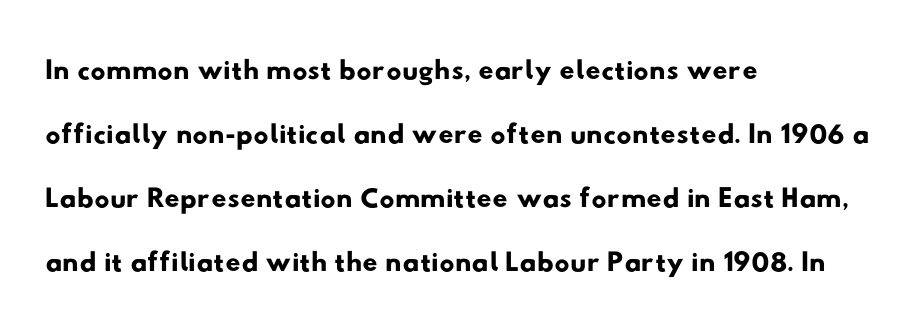
The image shows 42 px wide sans-serif type; set left-aligned, normal line spacing (1.52x), normal letter spacing, not underlined; low stroke contrast and a small x-height.
